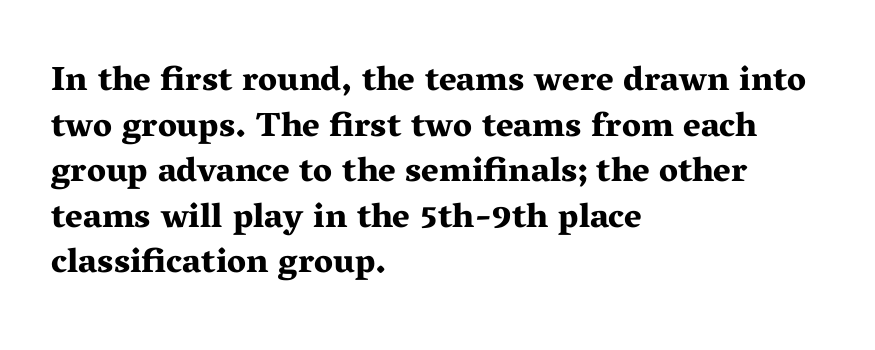
{"serif": "yes", "italic": "no", "bold": "yes", "weight": "bold", "width": "wide", "stroke_contrast": "medium", "x_height": "medium", "monospaced": "no", "underline": "no", "align": "left", "line_spacing": "normal", "line_spacing_ratio": 1.34, "letter_spacing": "normal", "letter_spacing_em": 0.0, "glyph_px": 34}
